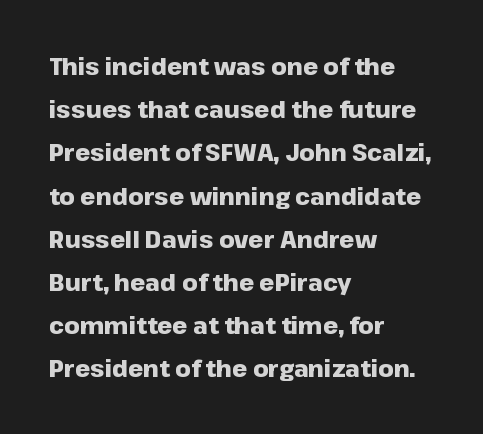
Bare-footed words on every line. The typesetter chose a ragged-right arrangement here. A full-strength bold gives these letters their thick strokes. Italic: no, the glyphs are upright roman. The face used here is rendered with its standard letterfit.
